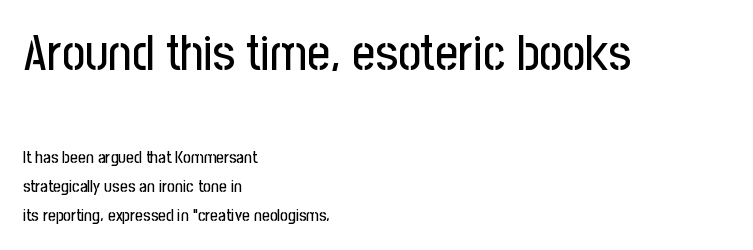
{"serif": "no", "italic": "no", "width": "condensed", "stroke_contrast": "low", "x_height": "medium", "monospaced": "no", "underline": "no", "align": "left", "line_spacing": "normal", "line_spacing_ratio": 1.69, "letter_spacing": "normal", "letter_spacing_em": 0.0, "larger_block": "first", "size_ratio": 2.94, "glyph_px": 50}
